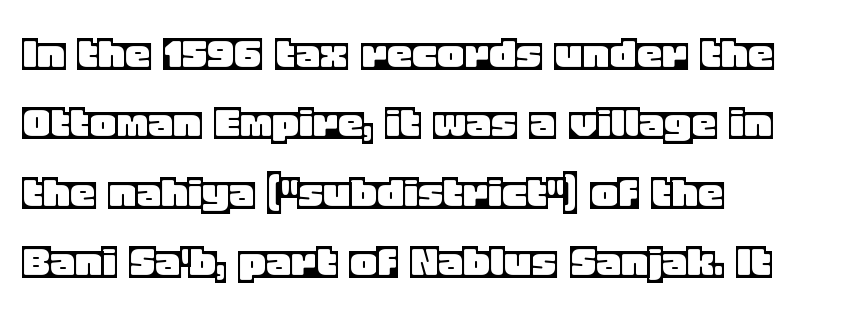
The image shows 51 px text type, upright; set left-aligned, normal line spacing (1.36x), normal letter spacing, not underlined; a large x-height.
